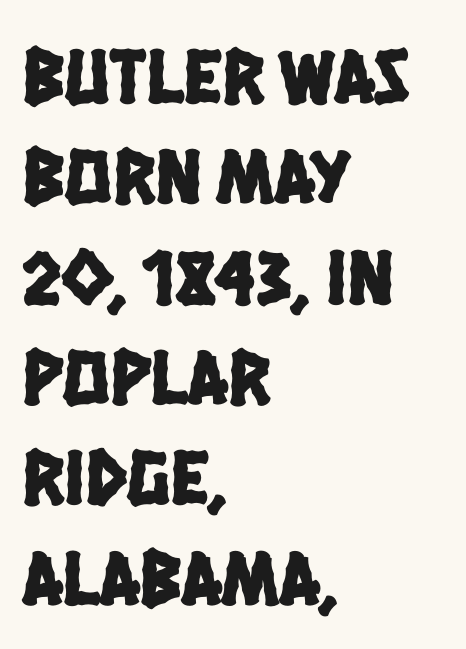
{"serif": "no", "width": "condensed", "stroke_contrast": "low", "x_height": "large", "monospaced": "no", "underline": "no", "align": "left", "line_spacing": "normal", "line_spacing_ratio": 1.27, "letter_spacing": "normal", "letter_spacing_em": 0.0, "glyph_px": 79}
